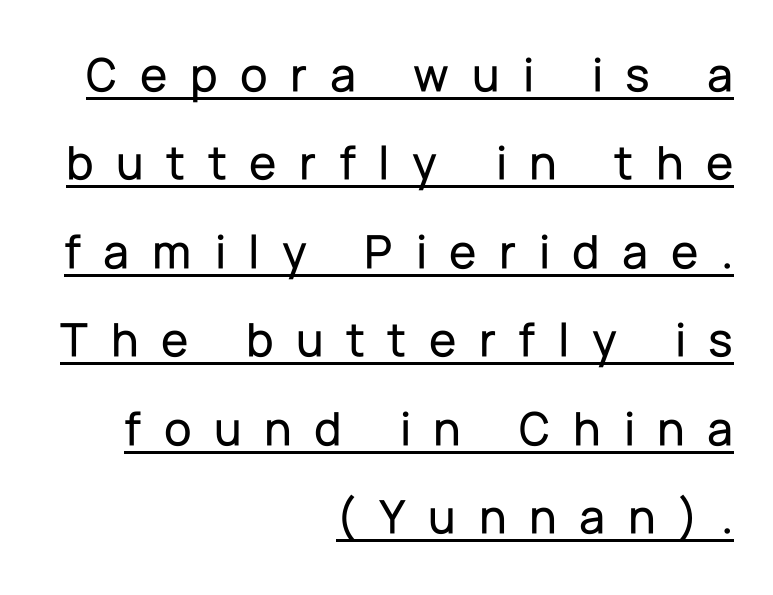
The image shows 50 px sans-serif type, upright; set right-aligned, line spacing 1.77x, unusually wide letter spacing (+0.45 em), underlined; low stroke contrast and a medium x-height.
